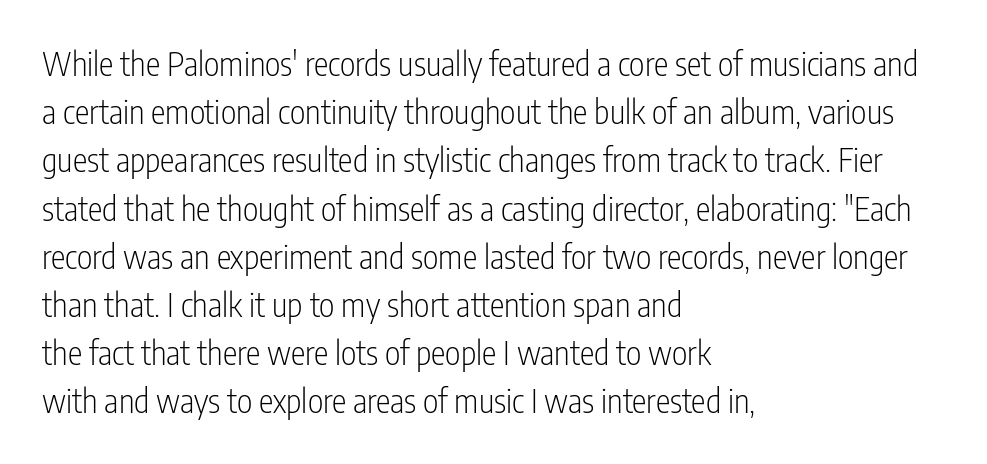
Q: Is the text bold? A: No.
Q: Is the text italic (slanted)? A: No, it is upright.
Q: Is the typeface a serif or a sans-serif typeface? A: Sans-serif.
Q: Is the text underlined? A: No.
Q: How is the paragraph aligned? A: Left-aligned.
Q: Is the spacing between letters normal or unusually wide? A: Normal.
Q: Is the spacing between lines tight, normal or loose? A: Normal.
Q: Width (condensed, normal, or wide)? A: Condensed.
Q: Stroke contrast? A: Low.
Q: x-height? A: Medium.
Q: Monospaced? A: No.
